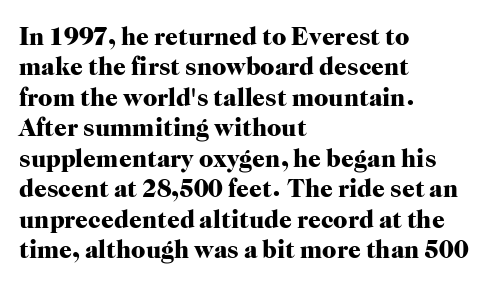
The image shows 25 px bold type, upright; set left-aligned, line spacing 1.22x, normal letter spacing, not underlined.
